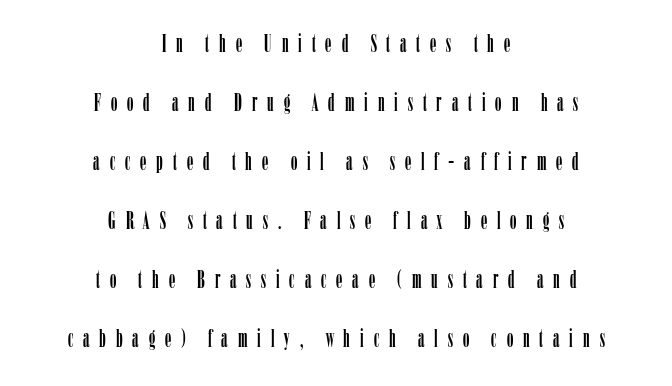
The image shows 25 px text type, upright; set centered, loose line spacing (2.36x), unusually wide letter spacing (+0.4 em), not underlined.
